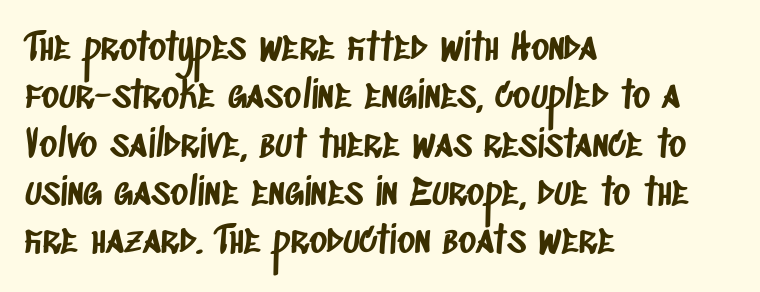
Does extra space separate the letters? No, they use regular spacing. Grotesque or geometric, the face here clearly has no serifs. Layout note: lines flush left. Varying glyph widths throughout — classic text-font behaviour. The foot of each line stays bare and open.
